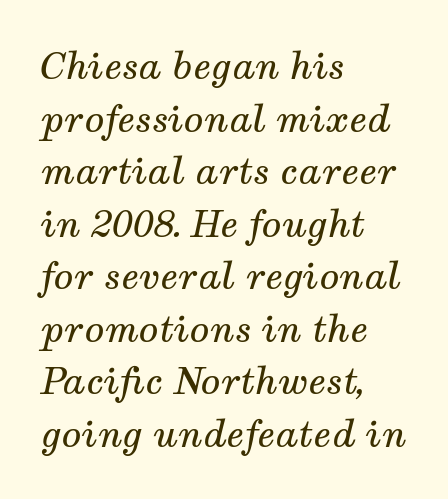
In CSS terms this would be text-align: left. Between one letter and the next there's only the usual sliver of space. The string is rendered with underlining switched off. The face used here is proportionally spaced, like ordinary book or web type. Emphasis-style slanted type is in use. Evenly set lines give the paragraph a standard silhouette.
